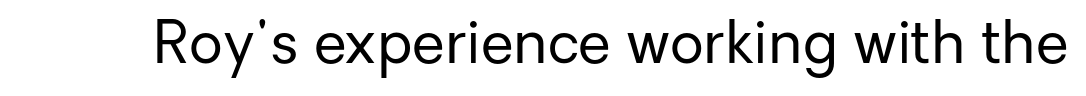
Q: Is the text bold? A: No.
Q: Is the text italic (slanted)? A: No, it is upright.
Q: Is the typeface a serif or a sans-serif typeface? A: Sans-serif.
Q: Is the text underlined? A: No.
Q: Is the spacing between letters normal or unusually wide? A: Normal.
Q: Width (condensed, normal, or wide)? A: Normal.
Q: Stroke contrast? A: Low.
Q: x-height? A: Medium.
Q: Monospaced? A: No.
